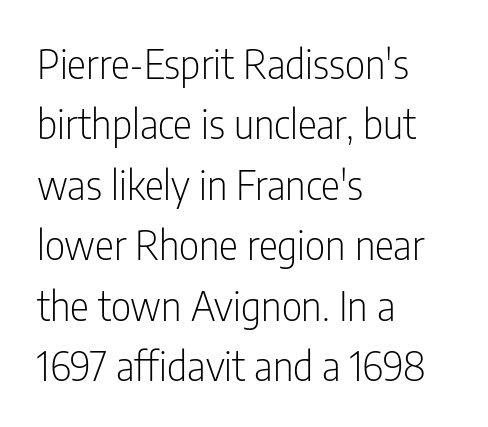
Q: Is the text bold? A: No.
Q: Is the text italic (slanted)? A: No, it is upright.
Q: Is the typeface a serif or a sans-serif typeface? A: Sans-serif.
Q: Is the text underlined? A: No.
Q: How is the paragraph aligned? A: Left-aligned.
Q: Is the spacing between letters normal or unusually wide? A: Normal.
Q: Is the spacing between lines tight, normal or loose? A: Normal.
Q: Width (condensed, normal, or wide)? A: Condensed.
Q: Stroke contrast? A: Low.
Q: x-height? A: Medium.
Q: Monospaced? A: No.
